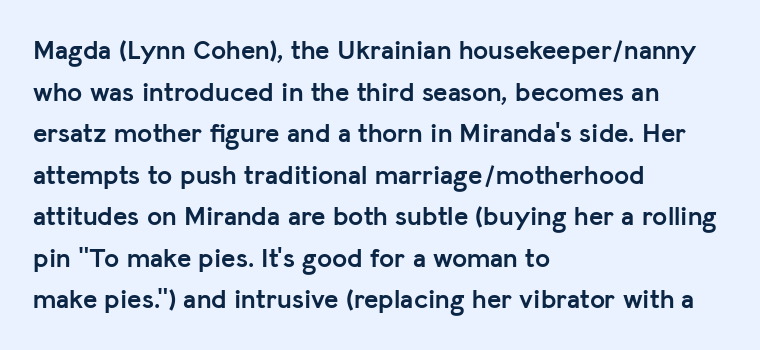
Q: Is the text bold? A: Yes.
Q: Is the text italic (slanted)? A: No, it is upright.
Q: Is the text underlined? A: No.
Q: How is the paragraph aligned? A: Left-aligned.
Q: Is the spacing between letters normal or unusually wide? A: Normal.
Q: Is the spacing between lines tight, normal or loose? A: Normal.
